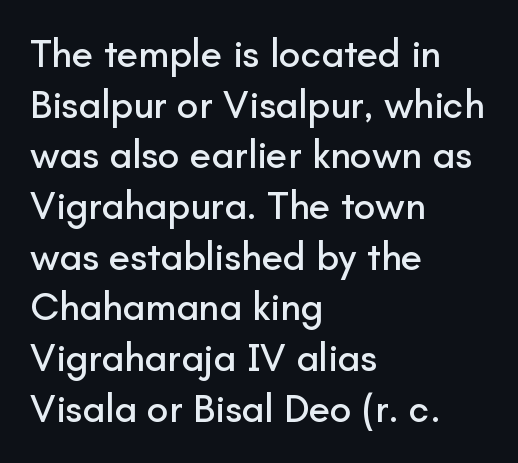
Q: Is the text italic (slanted)? A: No, it is upright.
Q: Is the typeface a serif or a sans-serif typeface? A: Sans-serif.
Q: Is the text underlined? A: No.
Q: How is the paragraph aligned? A: Left-aligned.
Q: Is the spacing between letters normal or unusually wide? A: Normal.
Q: Is the spacing between lines tight, normal or loose? A: Normal.
Q: Width (condensed, normal, or wide)? A: Normal.
Q: Stroke contrast? A: Low.
Q: x-height? A: Small.
Q: Monospaced? A: No.
